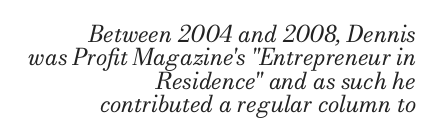
Lines of text with bare space underneath. Between one letter and the next there's only the usual sliver of space. These glyphs show unthickened strokes, regular width or finer. Line spacing here is tight. Is the block centered? No — it sits flush against the right margin.
